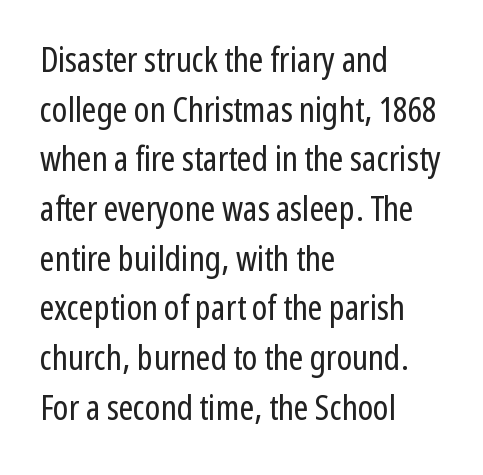
You could not count columns in this text — the font is proportionally spaced. No chunkiness to these letters — they're not bold. The type is set solid horizontally, with unmodified tracking. Posture: upright roman.
